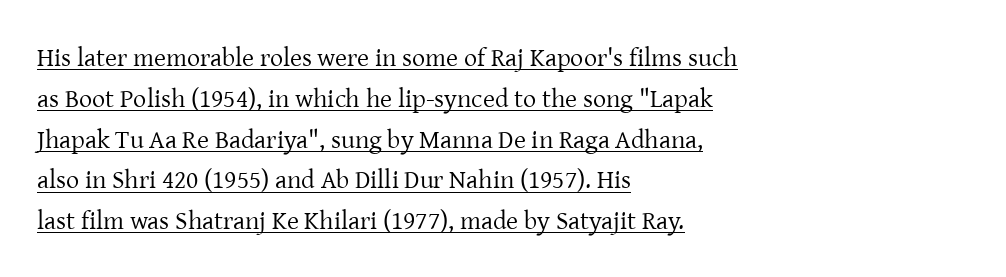
Q: Is the text bold? A: No.
Q: Is the text italic (slanted)? A: No, it is upright.
Q: Is the text underlined? A: Yes.
Q: How is the paragraph aligned? A: Left-aligned.
Q: Is the spacing between letters normal or unusually wide? A: Normal.
Q: Is the spacing between lines tight, normal or loose? A: Normal.
